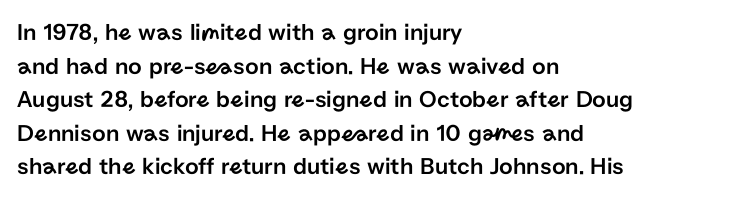
Leading matches the norm, producing a regular column. Every stem runs plumb, perpendicular to the baseline. Underline: absent. In CSS terms this would be text-align: left. Here the glyphs are tracked normally, forming tight word shapes.
